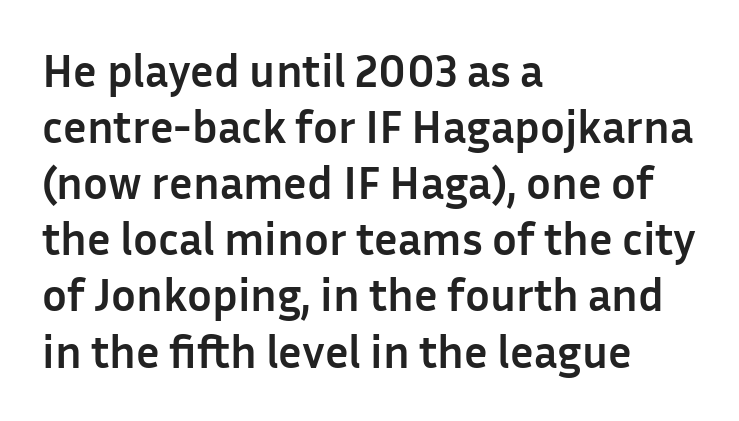
Between one letter and the next there's only the usual sliver of space. These lines stack with their left ends in a neat column. As a designer I'd log this as weight 700, bold. The foot of each line stays bare and open. The passage shown is typeset with a sans-serif family.
